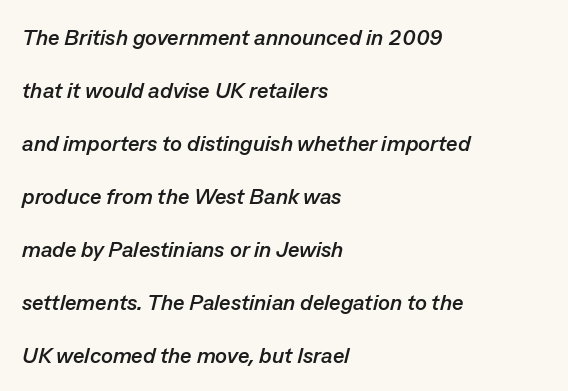
The ragged edge is on the right, which tells us the setting is flush left. Slant detected: the letters are inclined. Regarding leading, the lines here are spaced well apart. Bare-footed words on every line.
